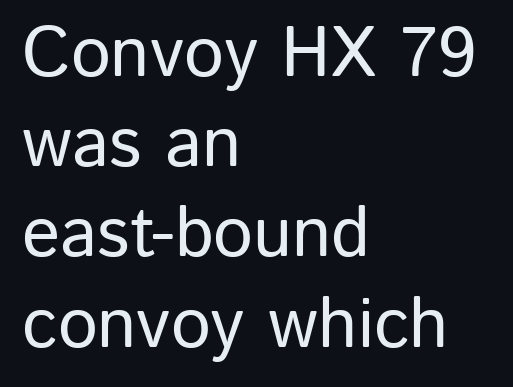
Q: Is the text italic (slanted)? A: No, it is upright.
Q: Is the typeface a serif or a sans-serif typeface? A: Sans-serif.
Q: Is the text underlined? A: No.
Q: How is the paragraph aligned? A: Left-aligned.
Q: Is the spacing between letters normal or unusually wide? A: Normal.
Q: Is the spacing between lines tight, normal or loose? A: Normal.
Q: Width (condensed, normal, or wide)? A: Normal.
Q: Stroke contrast? A: Low.
Q: x-height? A: Medium.
Q: Monospaced? A: No.
